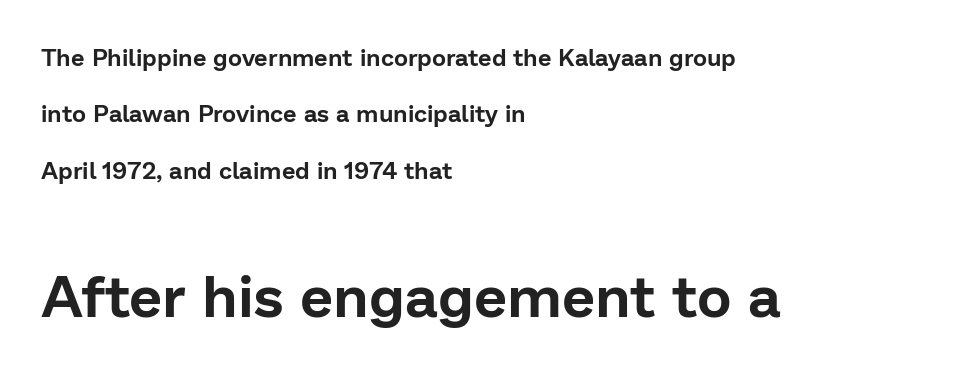
The image shows 59 px sans-serif type, upright; set left-aligned, loose line spacing (2.35x), normal letter spacing, not underlined; the second (bottom) block is 2.46x larger; low stroke contrast and a medium x-height.
